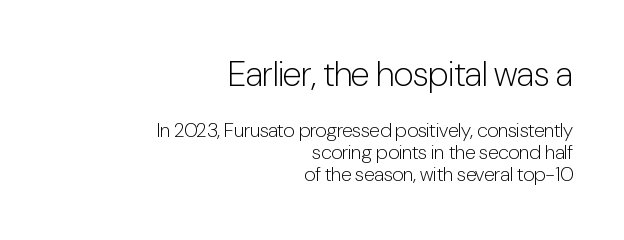
Each letter's strokes conclude bluntly, with no projecting serifs. Students, observe: this is what under-led, compact text looks like. Top chunk: large. Bottom chunk: small. These lines are rendered in a variable-pitch font.
